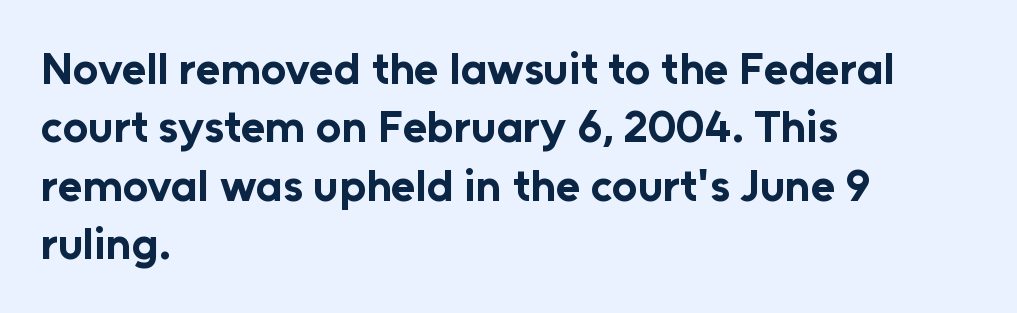
Looks like regular typesetting: each glyph gets only the width it needs. Has an underline been added? It has not. Its strokes are broad and dark, the hallmark of bold type. Font category for this specimen: sans-serif. These lines sit exactly where default settings would place them.
